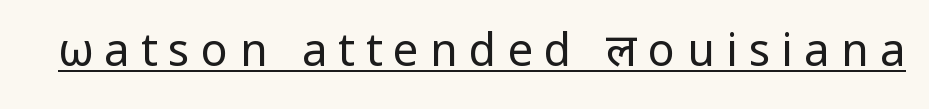
The gaps between neighbouring characters are conspicuously large. You can tell it's not italic because the verticals are truly vertical. Is this a fixed-width face? No — the glyphs have proportional, varying widths. The glyphs in this specimen are sans serif. The font is comparable to plain body text, perhaps lighter.
